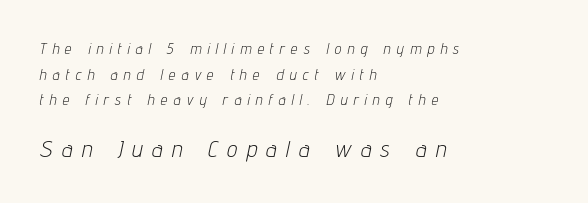
{"italic": "yes", "lean": "right", "slant_degrees": 12, "bold": "no", "underline": "no", "align": "left", "line_spacing_ratio": 1.71, "letter_spacing": "wide", "letter_spacing_em": 0.42, "larger_block": "second", "size_ratio": 1.53, "glyph_px": 23}
